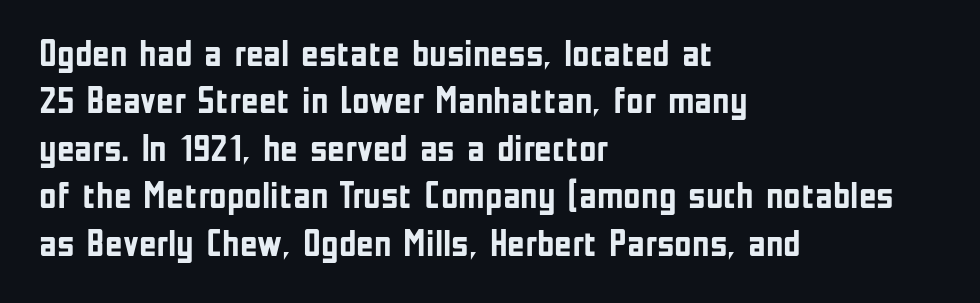
A student would call this left alignment; a typographer would say flush left, rag right. Here the designer chose a conventional face with non-uniform glyph widths. This rendering features lettering with no underline. Is the type bold? Yes — the strokes are clearly thick and heavy. The letters stand upright; this is a roman face. Classification — sans serif.
